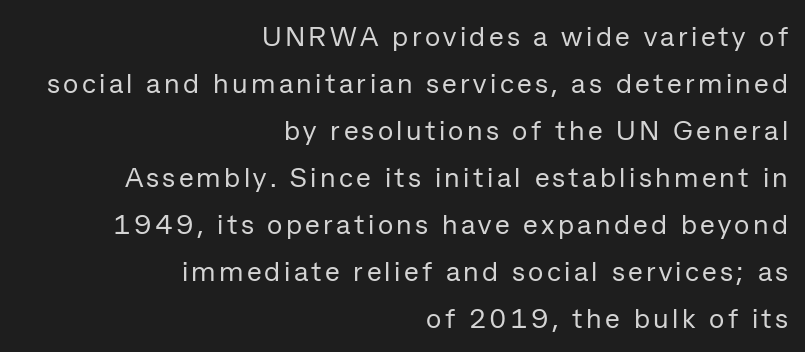
Q: Is the text bold? A: No.
Q: Is the text italic (slanted)? A: No, it is upright.
Q: Is the typeface a serif or a sans-serif typeface? A: Sans-serif.
Q: Is the text underlined? A: No.
Q: How is the paragraph aligned? A: Right-aligned.
Q: Is the spacing between lines tight, normal or loose? A: Normal.
Q: Width (condensed, normal, or wide)? A: Normal.
Q: Stroke contrast? A: Low.
Q: x-height? A: Medium.
Q: Monospaced? A: No.
